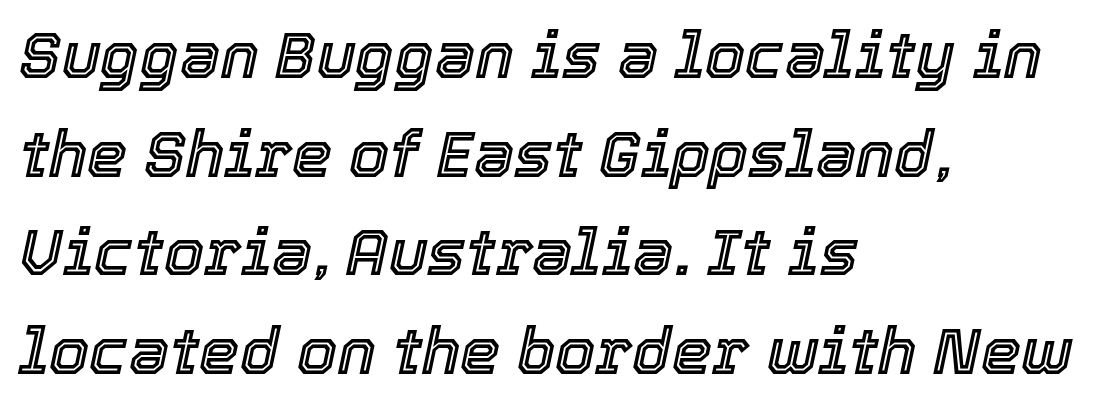
Typeset ragged right — the left edge is the straight one. Descender tails drop into unmarked territory. Whoever set this chose a conventional vertical rhythm. The glyphs look as if they've been sheared to an angle. You could not count columns in this text — the font is proportionally spaced.
